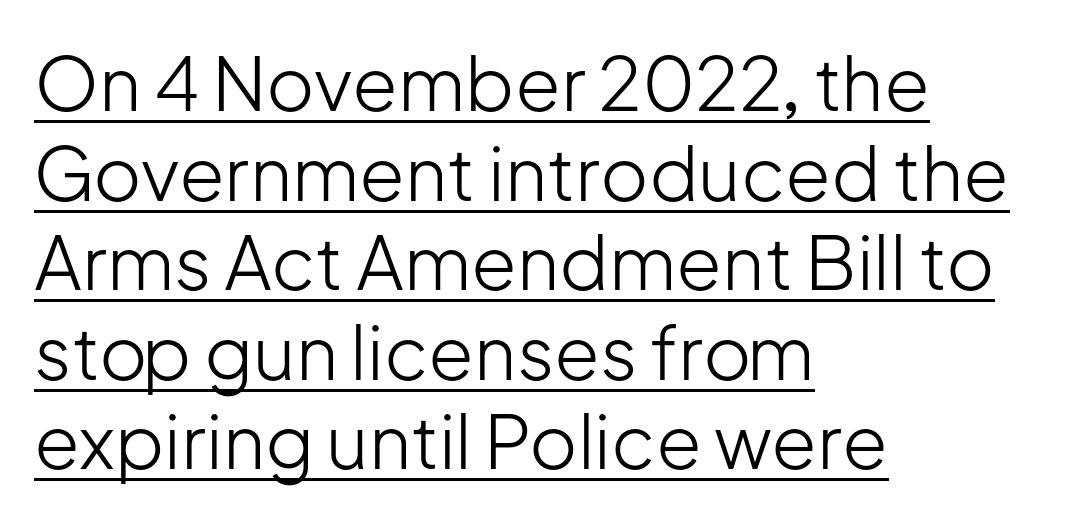
A typesetter would mark this as roman, not italic. You could call the tracking neutral — neither tight nor loose. Character widths vary here, with narrow letters taking less room than wide ones. The face used here is a sans, in the tradition of grotesques and geometrics.
